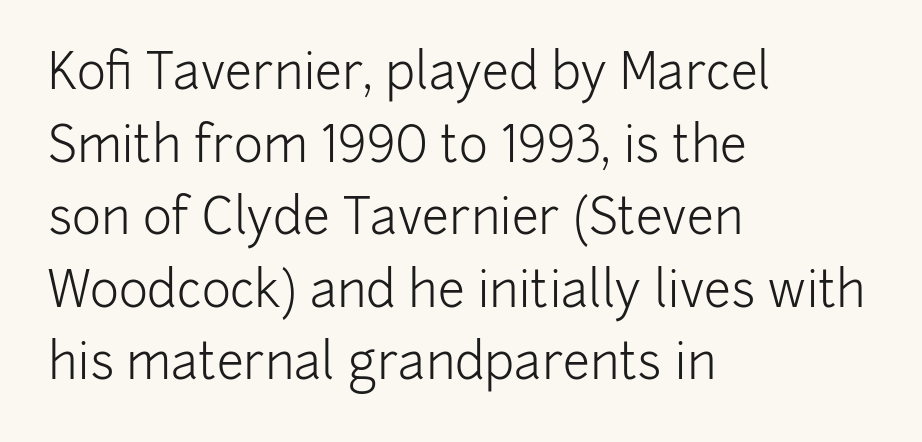
{"serif": "no", "italic": "no", "bold": "no", "weight": "light", "width": "normal", "stroke_contrast": "low", "x_height": "medium", "monospaced": "no", "underline": "no", "align": "left", "line_spacing": "normal", "line_spacing_ratio": 1.48, "letter_spacing": "normal", "letter_spacing_em": 0.0, "glyph_px": 49}
